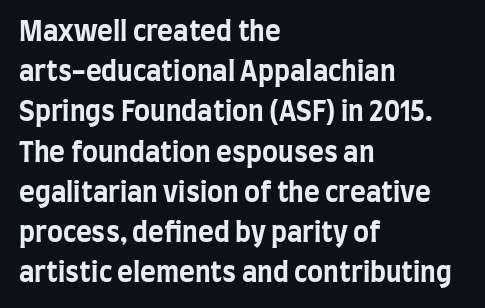
The image shows 27 px bold type, upright; set left-aligned, normal line spacing (1.49x), normal letter spacing, not underlined.
